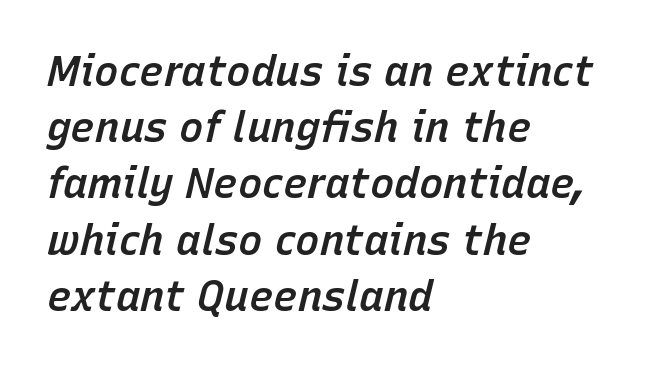
{"italic": "yes", "lean": "right", "slant_degrees": 15, "bold": "semi", "weight": "semibold", "width": "normal", "stroke_contrast": "low", "x_height": "medium", "monospaced": "no", "underline": "no", "align": "left", "line_spacing": "normal", "line_spacing_ratio": 1.37, "letter_spacing": "normal", "letter_spacing_em": 0.0, "glyph_px": 41}
